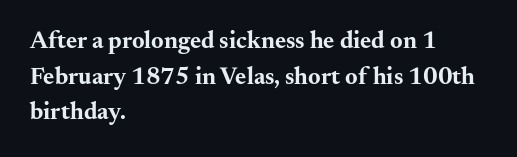
Q: Is the text bold? A: Yes.
Q: Is the text italic (slanted)? A: No, it is upright.
Q: Is the text underlined? A: No.
Q: How is the paragraph aligned? A: Left-aligned.
Q: Is the spacing between letters normal or unusually wide? A: Normal.
Q: Is the spacing between lines tight, normal or loose? A: Normal.
